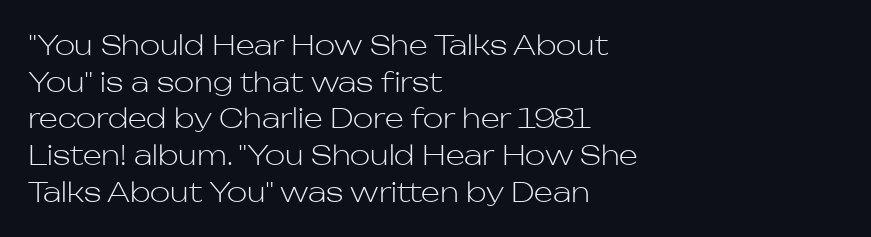
Reading down the block, your eye returns to a fixed left position each line. Do the letters lean? They stand straight. The strip under each line holds only bare page. Bold? No — there's no thickening of the strokes. Line spacing here is normal. Glyph-to-glyph distance matches everyday printed text.
